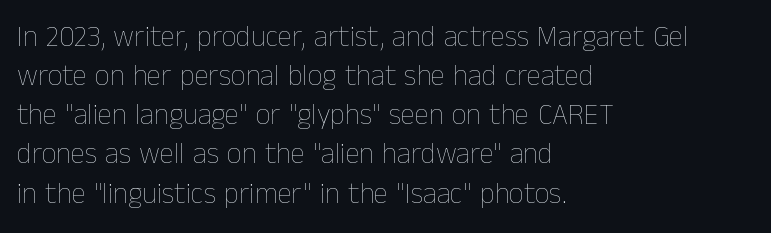
The image shows 29 px thin type, upright; set left-aligned, normal line spacing (1.35x), normal letter spacing, not underlined; low stroke contrast and a medium x-height.
